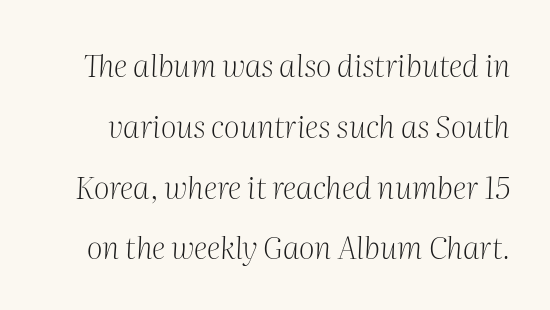
The image shows 31 px light serif type, italic (leaning right); set loose line spacing (1.96x), normal letter spacing, not underlined; medium stroke contrast and a medium x-height.
